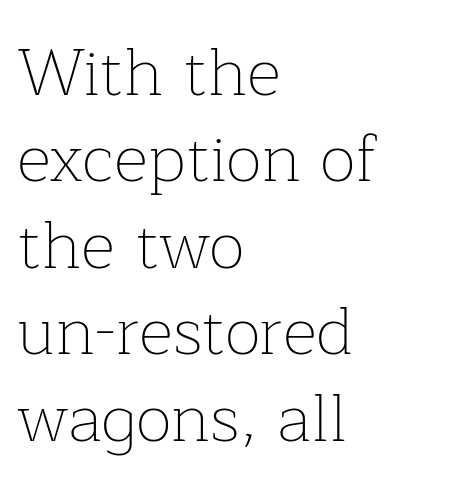
{"serif": "yes", "italic": "no", "bold": "no", "weight": "thin", "width": "normal", "stroke_contrast": "low", "x_height": "medium", "monospaced": "no", "underline": "no", "align": "left", "line_spacing": "normal", "line_spacing_ratio": 1.29, "letter_spacing": "normal", "letter_spacing_em": 0.0, "glyph_px": 67}
